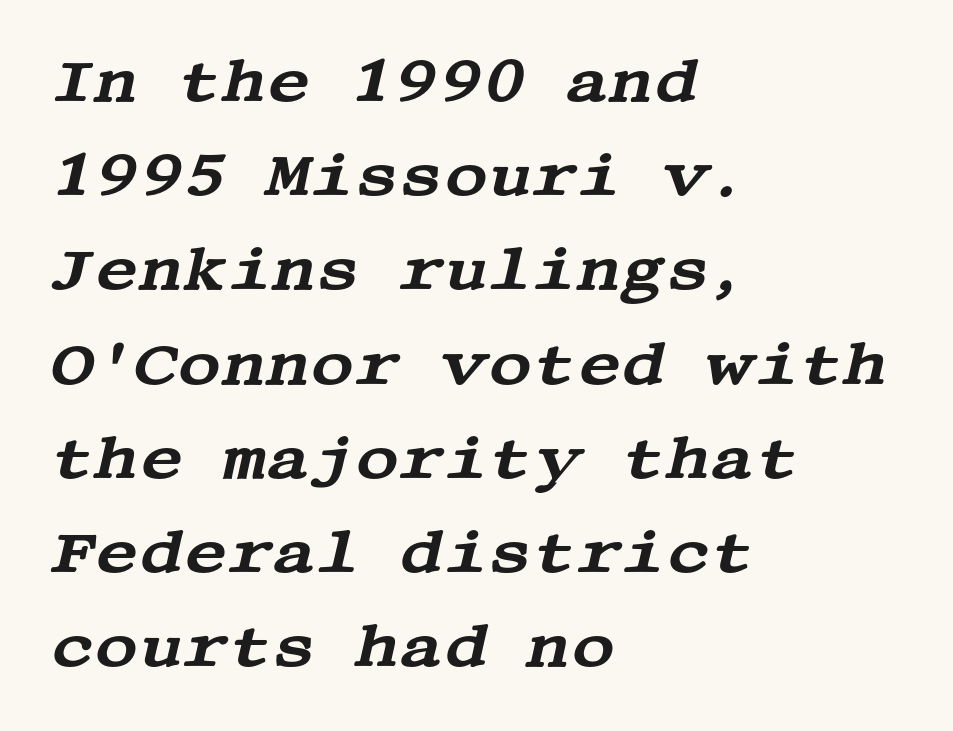
Q: Is the text italic (slanted)? A: Yes, it leans right by about 13 degrees.
Q: Is the typeface a serif or a sans-serif typeface? A: Serif.
Q: Is the text underlined? A: No.
Q: How is the paragraph aligned? A: Left-aligned.
Q: Is the spacing between letters normal or unusually wide? A: Normal.
Q: Is the spacing between lines tight, normal or loose? A: Normal.
Q: Width (condensed, normal, or wide)? A: Wide.
Q: Stroke contrast? A: Medium.
Q: x-height? A: Large.
